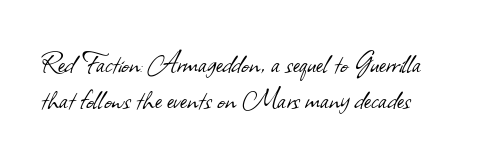
The image shows 33 px light sans-serif type; set tight line spacing (1.09x), normal letter spacing, not underlined; low stroke contrast and a small x-height.
